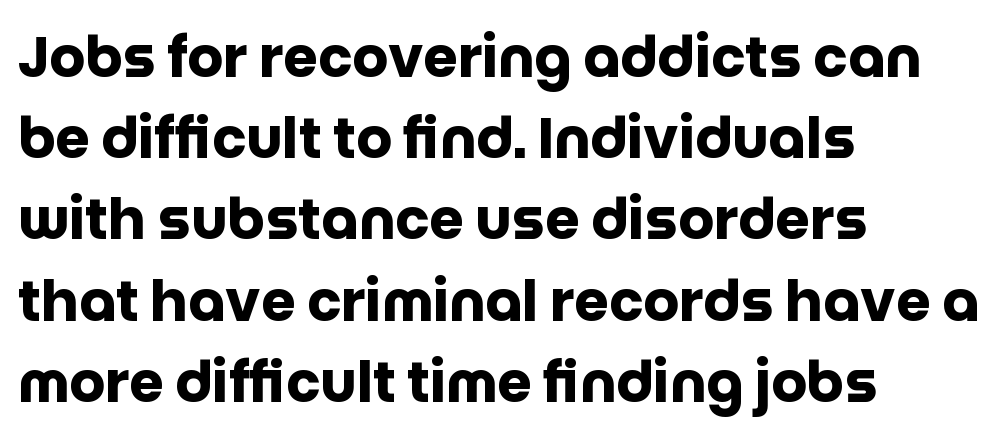
Q: Is the text bold? A: Yes.
Q: Is the text italic (slanted)? A: No, it is upright.
Q: Is the typeface a serif or a sans-serif typeface? A: Sans-serif.
Q: Is the text underlined? A: No.
Q: How is the paragraph aligned? A: Left-aligned.
Q: Is the spacing between letters normal or unusually wide? A: Normal.
Q: Is the spacing between lines tight, normal or loose? A: Normal.
Q: Width (condensed, normal, or wide)? A: Normal.
Q: Stroke contrast? A: Low.
Q: x-height? A: Large.
Q: Monospaced? A: No.
